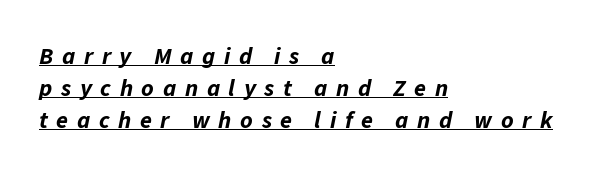
Q: Is the text bold? A: Yes.
Q: Is the text italic (slanted)? A: Yes, it leans right by about 11 degrees.
Q: Is the text underlined? A: Yes.
Q: How is the paragraph aligned? A: Left-aligned.
Q: Is the spacing between letters normal or unusually wide? A: Unusually wide.
Q: Is the spacing between lines tight, normal or loose? A: Normal.
